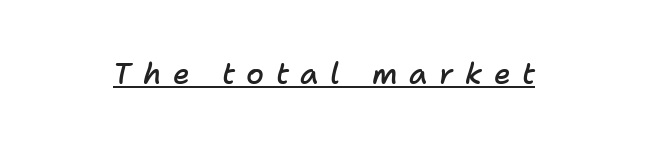
{"italic": "yes", "lean": "right", "slant_degrees": 11, "bold": "semi", "weight": "semibold", "width": "normal", "stroke_contrast": "low", "x_height": "medium", "monospaced": "no", "underline": "yes", "letter_spacing": "wide", "letter_spacing_em": 0.39, "glyph_px": 29}
